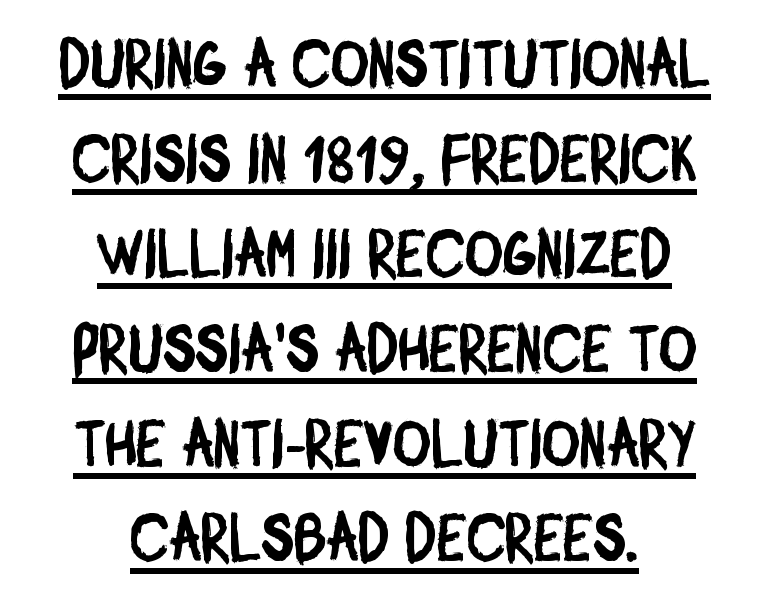
The image shows 65 px condensed sans-serif type; set centered, normal line spacing (1.46x), normal letter spacing, underlined; low stroke contrast and a large x-height.
